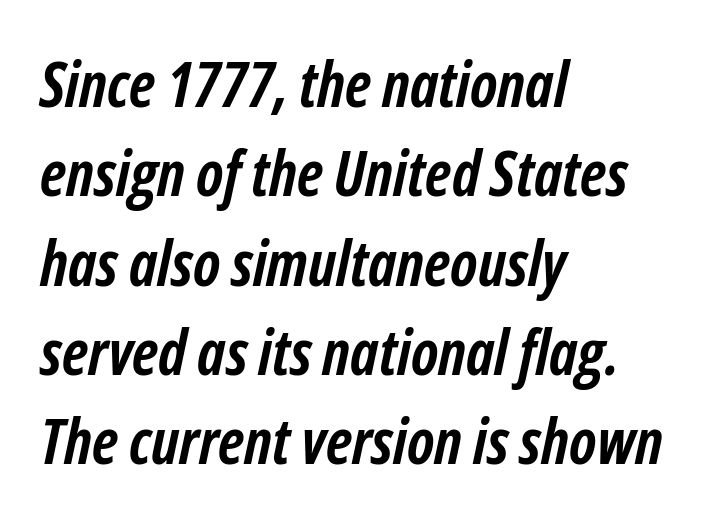
The letters sit at their default tracking, neither squeezed nor spread. Note the varied advance widths — an 'i' is clearly narrower than an 'm'. Honestly, the row spacing looks completely unremarkable. Chunky letters — that's bold for sure.
